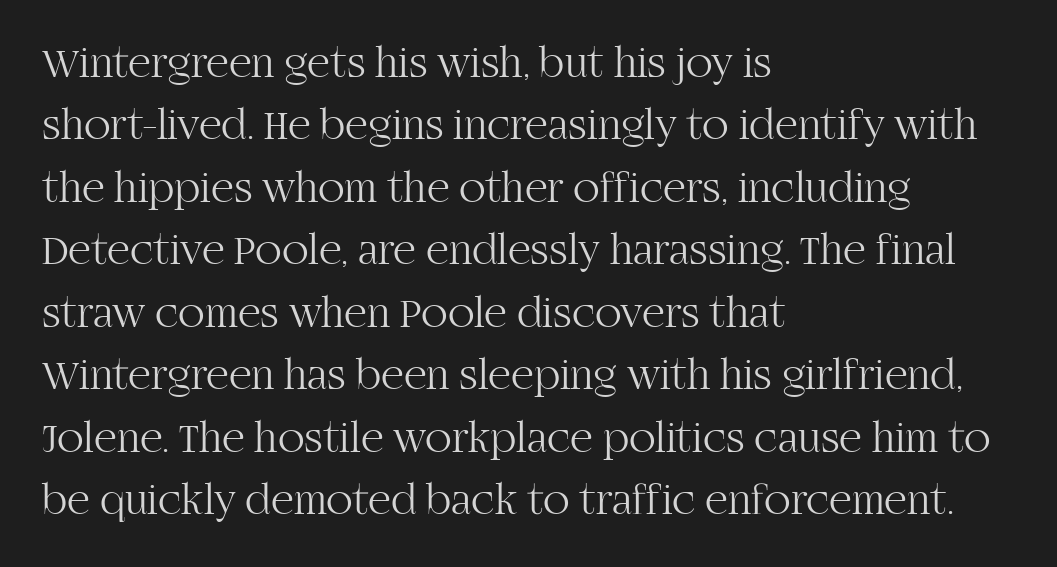
{"serif": "yes", "italic": "no", "bold": "no", "weight": "light", "width": "normal", "stroke_contrast": "high", "x_height": "large", "monospaced": "no", "underline": "no", "align": "left", "line_spacing": "normal", "line_spacing_ratio": 1.42, "letter_spacing": "normal", "letter_spacing_em": 0.0, "glyph_px": 44}
